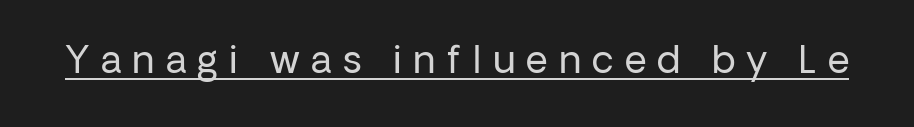
The image shows 38 px regular-weight sans-serif type, upright; set unusually wide letter spacing (+0.29 em), underlined; low stroke contrast and a medium x-height.
